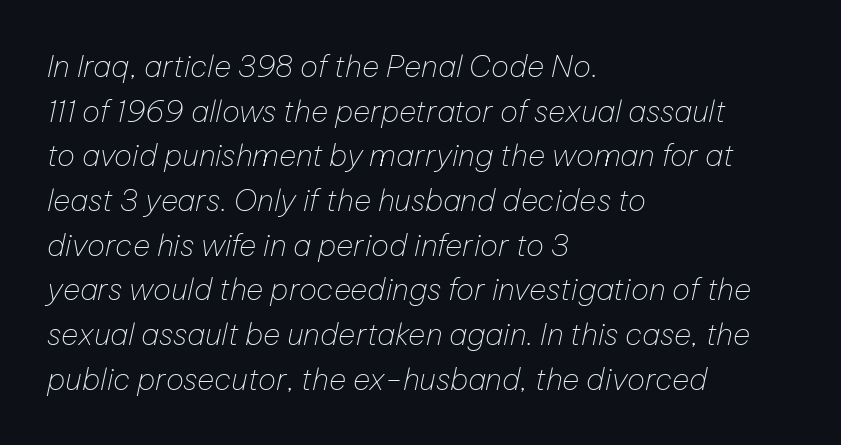
The image shows 30 px thin type, italic (leaning right); set left-aligned, normal line spacing (1.49x), normal letter spacing, not underlined; low stroke contrast and a medium x-height.
